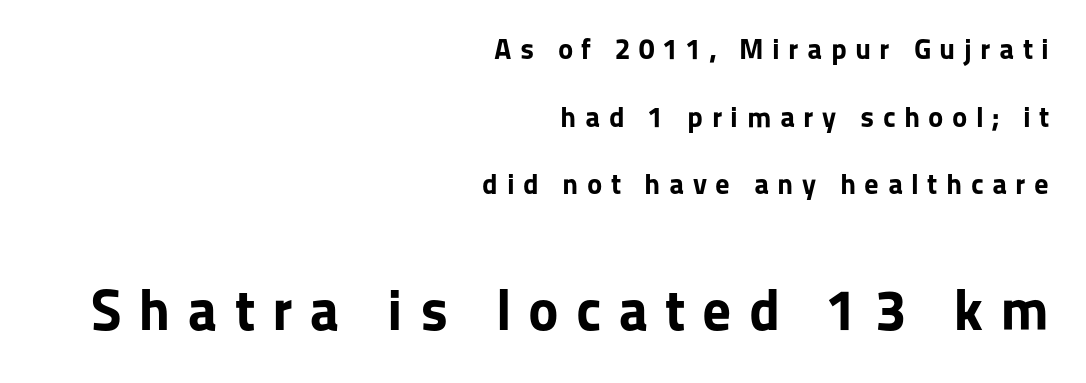
The image shows 58 px bold sans-serif type, upright; set right-aligned, loose line spacing (2.33x), unusually wide letter spacing (+0.29 em), not underlined; the second (bottom) block is 2.0x larger; low stroke contrast and a medium x-height.
